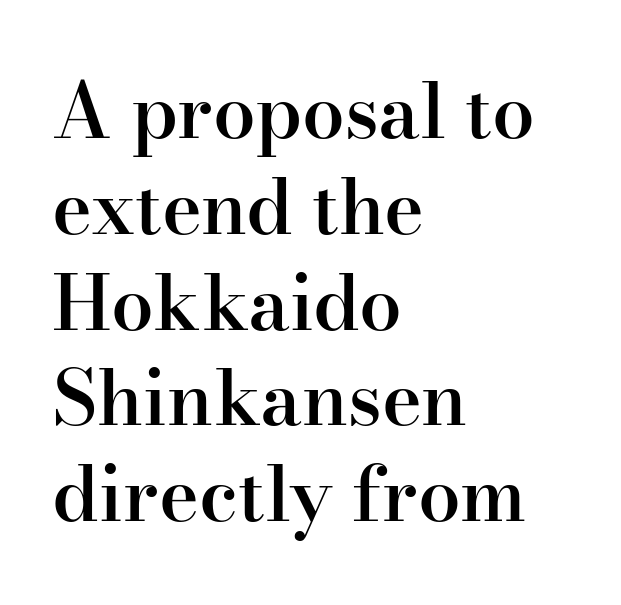
Q: Is the text bold? A: Semi-bold.
Q: Is the text italic (slanted)? A: No, it is upright.
Q: Is the typeface a serif or a sans-serif typeface? A: Serif.
Q: Is the text underlined? A: No.
Q: How is the paragraph aligned? A: Left-aligned.
Q: Is the spacing between letters normal or unusually wide? A: Normal.
Q: Is the spacing between lines tight, normal or loose? A: Normal.
Q: Width (condensed, normal, or wide)? A: Normal.
Q: Stroke contrast? A: High.
Q: x-height? A: Small.
Q: Monospaced? A: No.
